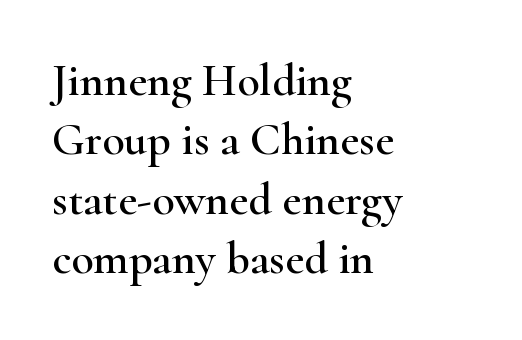
The text block is weighted toward the left margin, trailing off unevenly rightward. The face used here is proportionally spaced, like ordinary book or web type. Serifs: yes, visible at the terminals of the letterforms. Whoever set this chose a conventional vertical rhythm. Is the letter spacing exaggerated? No — it looks like the ordinary default.
